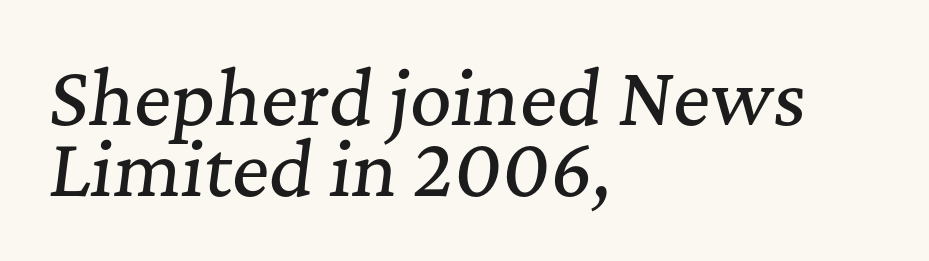
One-word summary of the alignment: left. The passage shown stacks its lines with hardly any gap. Stroke terminals: seriffed. The rendering uses natural spacing where letterforms have individual widths. This sample uses plain, unmodified letter spacing. Tall strokes in this sample are angled rather than plumb.
